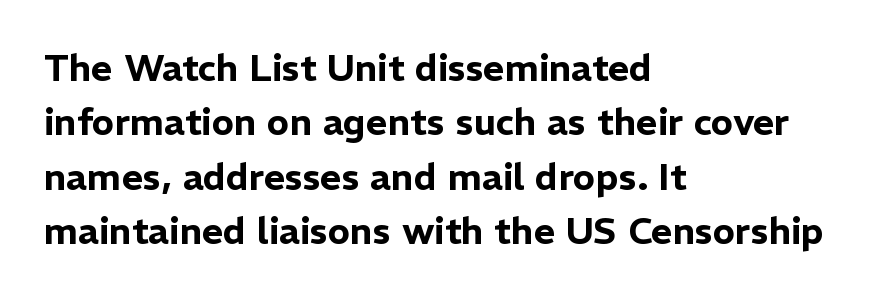
{"serif": "no", "italic": "no", "width": "normal", "stroke_contrast": "low", "x_height": "medium", "monospaced": "no", "underline": "no", "align": "left", "line_spacing": "normal", "line_spacing_ratio": 1.47, "letter_spacing": "normal", "letter_spacing_em": 0.0, "glyph_px": 37}
